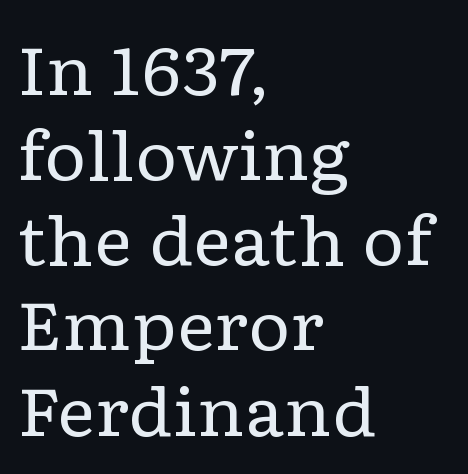
{"serif": "yes", "italic": "no", "bold": "no", "weight": "regular", "width": "wide", "stroke_contrast": "low", "x_height": "medium", "monospaced": "no", "underline": "no", "align": "left", "line_spacing": "normal", "line_spacing_ratio": 1.29, "letter_spacing": "normal", "letter_spacing_em": 0.0, "glyph_px": 66}
